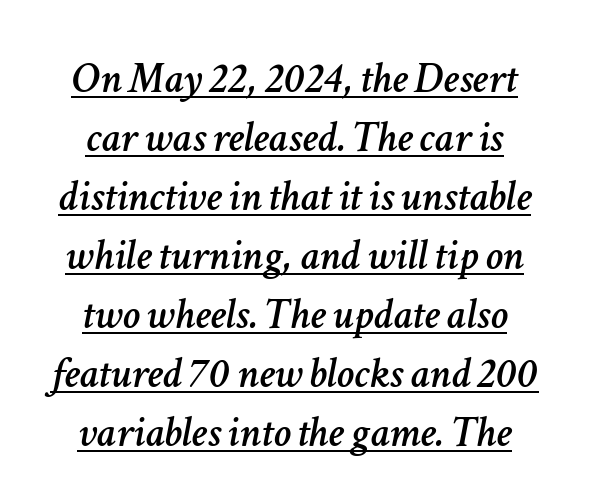
Q: Is the text italic (slanted)? A: Yes, it leans right by about 11 degrees.
Q: Is the text underlined? A: Yes.
Q: Is the spacing between letters normal or unusually wide? A: Normal.
Q: Is the spacing between lines tight, normal or loose? A: Normal.
Q: Width (condensed, normal, or wide)? A: Normal.
Q: Stroke contrast? A: Low.
Q: x-height? A: Medium.
Q: Monospaced? A: No.
